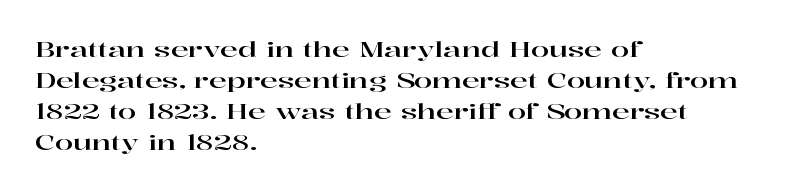
Q: Is the text italic (slanted)? A: No, it is upright.
Q: Is the text underlined? A: No.
Q: How is the paragraph aligned? A: Left-aligned.
Q: Is the spacing between letters normal or unusually wide? A: Normal.
Q: Is the spacing between lines tight, normal or loose? A: Normal.
